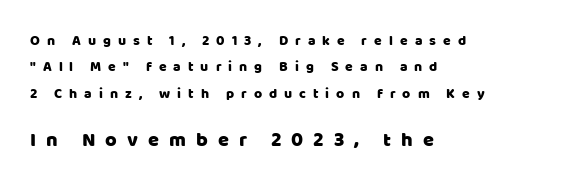
{"italic": "no", "underline": "no", "align": "left", "line_spacing_ratio": 1.88, "letter_spacing": "wide", "letter_spacing_em": 0.5, "larger_block": "second", "size_ratio": 1.43, "glyph_px": 20}
